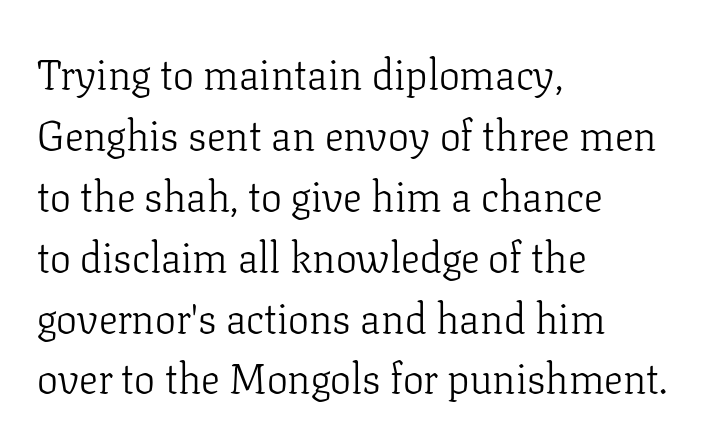
Is this a sans? No — the strokes have serifs. Is the stroke heavy? The answer is a plain regular-or-lighter. A student would call this left alignment; a typographer would say flush left, rag right. The foot of each line stays bare and open. Ascenders rise straight up at ninety degrees.
